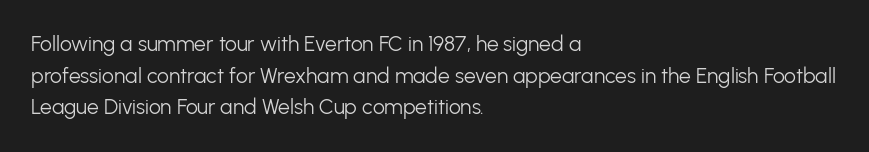
Q: Is the text bold? A: No.
Q: Is the text italic (slanted)? A: No, it is upright.
Q: Is the text underlined? A: No.
Q: How is the paragraph aligned? A: Left-aligned.
Q: Is the spacing between letters normal or unusually wide? A: Normal.
Q: Is the spacing between lines tight, normal or loose? A: Normal.
